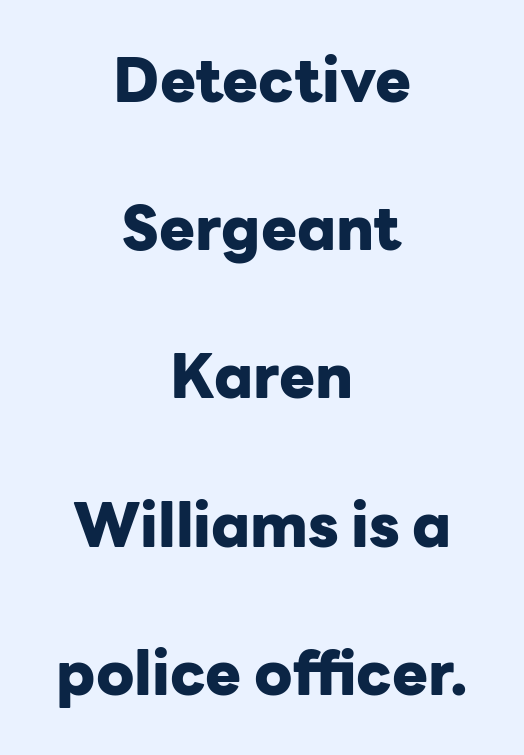
These lines are composed in type without serifs. Unlike italic type, these characters show no tilt at all. Every row of glyphs is offset so its center matches the block's center. The horizontal fit of the characters is conventional and even. The space beneath each line is pristine and unruled.
